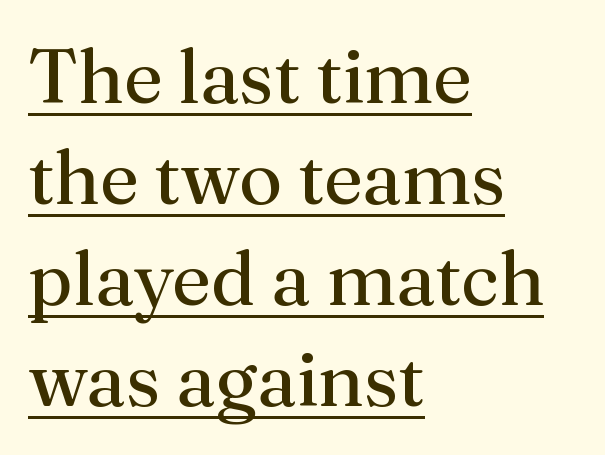
{"serif": "yes", "italic": "no", "bold": "no", "weight": "regular", "width": "normal", "stroke_contrast": "medium", "x_height": "medium", "monospaced": "no", "underline": "yes", "align": "left", "line_spacing": "normal", "line_spacing_ratio": 1.33, "letter_spacing": "normal", "letter_spacing_em": 0.0, "glyph_px": 76}
